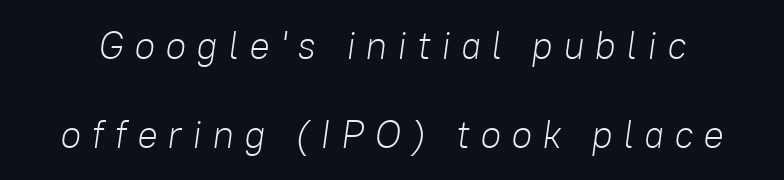
Q: Is the text bold? A: No.
Q: Is the text italic (slanted)? A: Yes, it leans right by about 8 degrees.
Q: Is the text underlined? A: No.
Q: Is the spacing between letters normal or unusually wide? A: Unusually wide.
Q: Is the spacing between lines tight, normal or loose? A: Loose.
Q: Width (condensed, normal, or wide)? A: Normal.
Q: Stroke contrast? A: Low.
Q: x-height? A: Medium.
Q: Monospaced? A: No.
